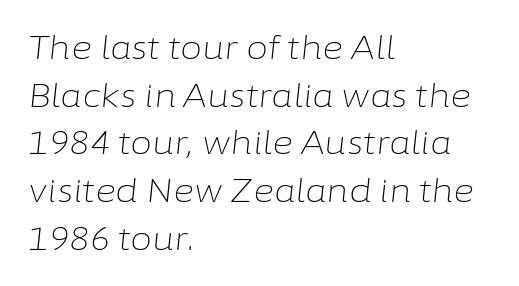
Where is the straight margin? On the left. Think of a printed novel: that variable character pitch is what you see here. Regarding leading, the lines here are spaced in the standard way. Is the stroke heavy? The answer is a plain regular-or-lighter. Lines of text with bare space underneath. Glyph-to-glyph distance matches everyday printed text.
